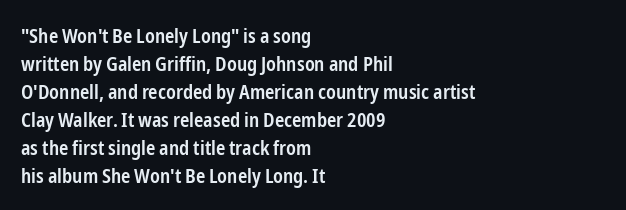
Designer's note — italics off, roman on. How are the letters spaced? Ordinarily, with no added tracking. Heft: intermediate — a semibold. Horizontal bands of white between lines are of average thickness. The typesetter chose a ragged-right arrangement here. Beneath every word, the page is bare.
